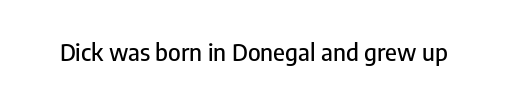
The image shows 24 px text type, upright; set normal letter spacing, not underlined.
